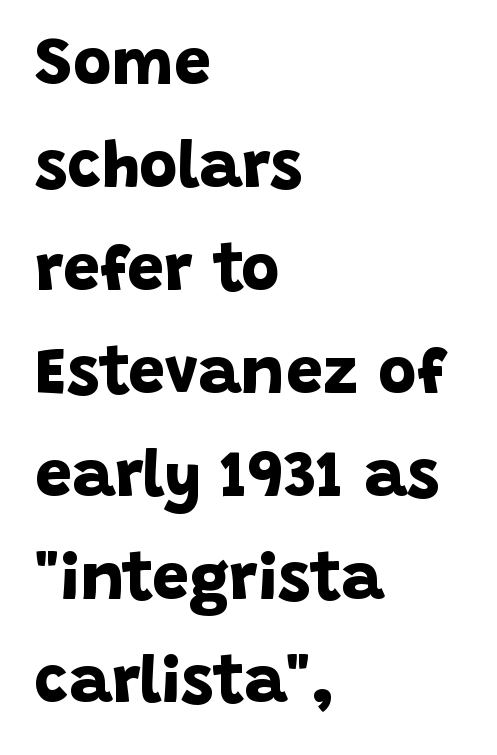
The image shows 66 px bold sans-serif type; set left-aligned, normal line spacing (1.56x), normal letter spacing, not underlined; low stroke contrast and a large x-height.
